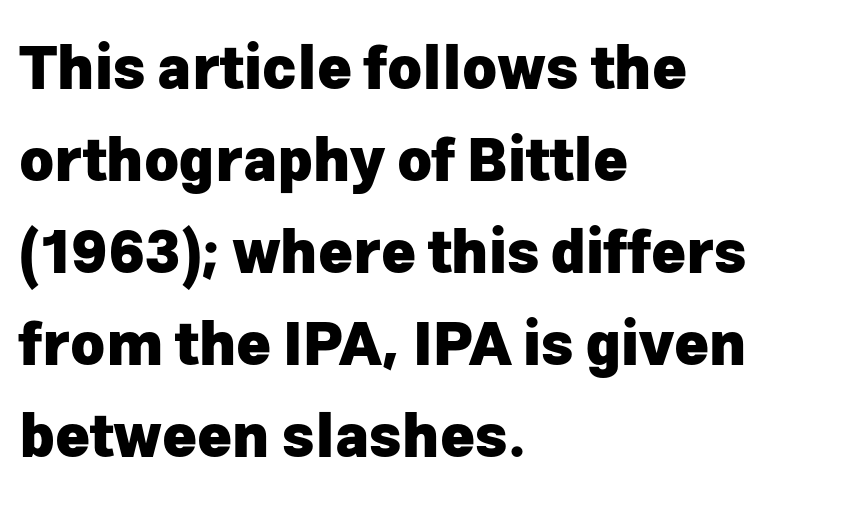
Q: Is the text bold? A: Yes.
Q: Is the text italic (slanted)? A: No, it is upright.
Q: Is the typeface a serif or a sans-serif typeface? A: Sans-serif.
Q: Is the text underlined? A: No.
Q: How is the paragraph aligned? A: Left-aligned.
Q: Is the spacing between letters normal or unusually wide? A: Normal.
Q: Is the spacing between lines tight, normal or loose? A: Normal.
Q: Width (condensed, normal, or wide)? A: Normal.
Q: Stroke contrast? A: Low.
Q: x-height? A: Medium.
Q: Monospaced? A: No.
